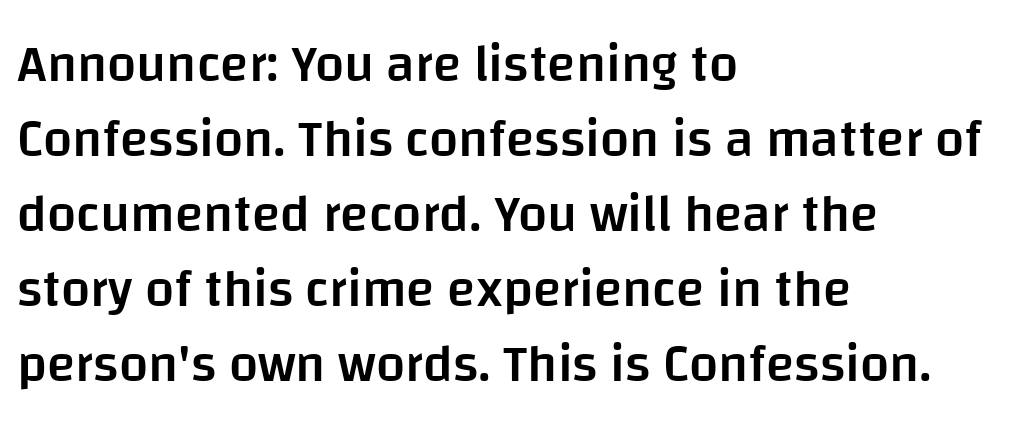
Q: Is the text bold? A: Semi-bold.
Q: Is the text italic (slanted)? A: No, it is upright.
Q: Is the typeface a serif or a sans-serif typeface? A: Sans-serif.
Q: Is the text underlined? A: No.
Q: How is the paragraph aligned? A: Left-aligned.
Q: Is the spacing between letters normal or unusually wide? A: Normal.
Q: Is the spacing between lines tight, normal or loose? A: Normal.
Q: Width (condensed, normal, or wide)? A: Normal.
Q: Stroke contrast? A: Low.
Q: x-height? A: Large.
Q: Monospaced? A: No.
